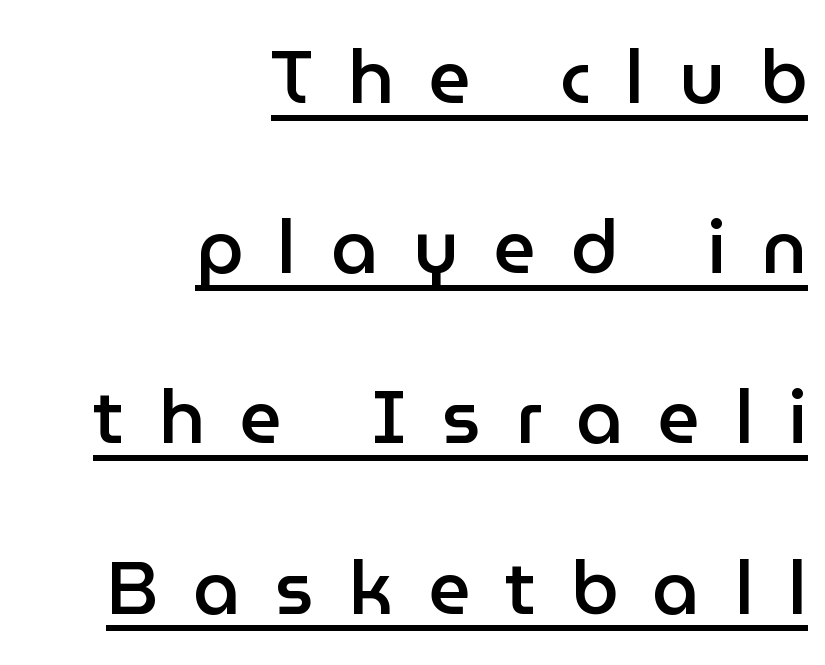
Q: Is the text bold? A: Semi-bold.
Q: Is the text italic (slanted)? A: No, it is upright.
Q: Is the typeface a serif or a sans-serif typeface? A: Sans-serif.
Q: Is the text underlined? A: Yes.
Q: How is the paragraph aligned? A: Right-aligned.
Q: Is the spacing between letters normal or unusually wide? A: Unusually wide.
Q: Is the spacing between lines tight, normal or loose? A: Loose.
Q: Width (condensed, normal, or wide)? A: Normal.
Q: Stroke contrast? A: Low.
Q: x-height? A: Medium.
Q: Monospaced? A: No.
